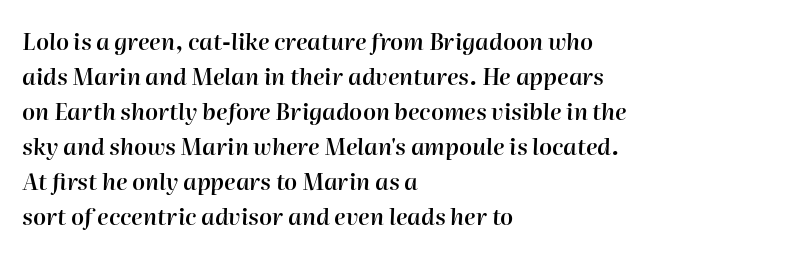
The image shows 23 px text type, italic (leaning right); set left-aligned, normal line spacing (1.52x), normal letter spacing, not underlined.
